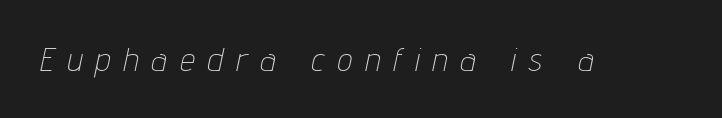
A typesetter would mark this as italic. You could only call the tracking loose — the letters float apart. Stem width sits at or under what a default text font uses. Underline: absent.
